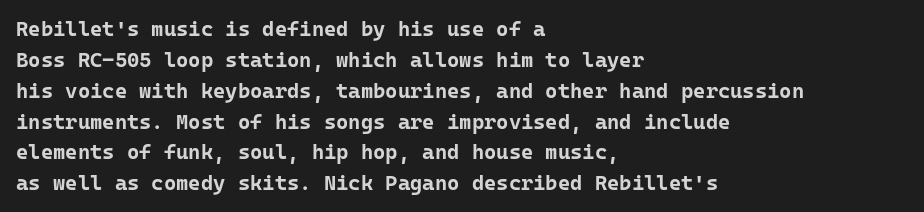
Q: Is the text bold? A: Yes.
Q: Is the text italic (slanted)? A: No, it is upright.
Q: Is the text underlined? A: No.
Q: How is the paragraph aligned? A: Left-aligned.
Q: Is the spacing between letters normal or unusually wide? A: Normal.
Q: Is the spacing between lines tight, normal or loose? A: Normal.
